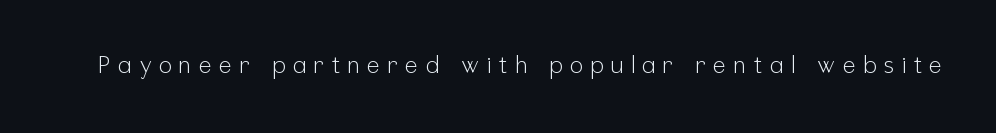
{"italic": "no", "bold": "no", "underline": "no", "letter_spacing": "wide", "letter_spacing_em": 0.32, "glyph_px": 24}
